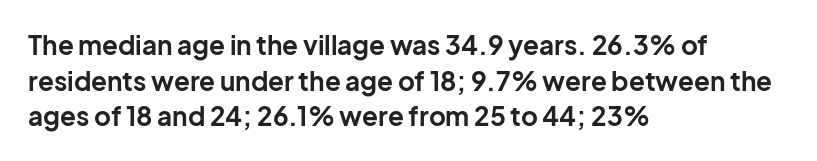
The image shows 26 px bold type, upright; set left-aligned, normal line spacing (1.37x), normal letter spacing, not underlined.
